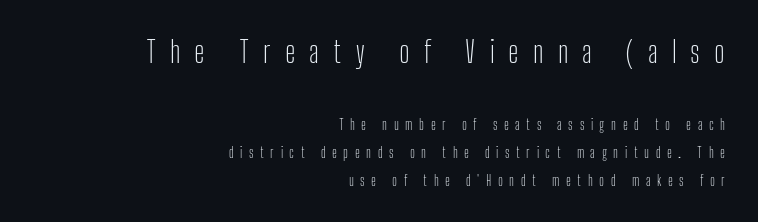
The image shows 30 px light, condensed sans-serif type, upright; set right-aligned, loose line spacing (1.98x), unusually wide letter spacing (+0.47 em), not underlined; the first (top) block is 2.14x larger; low stroke contrast and a medium x-height.
